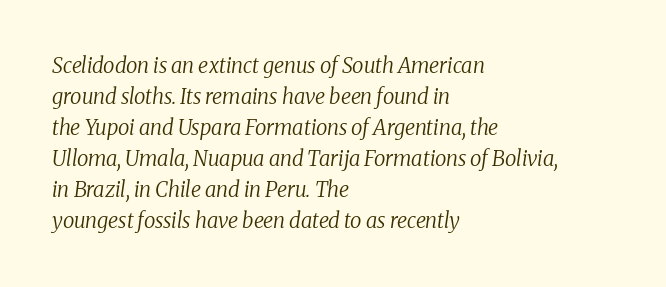
Q: Is the text bold? A: No.
Q: Is the text italic (slanted)? A: Yes, it leans right by about 8 degrees.
Q: Is the text underlined? A: No.
Q: How is the paragraph aligned? A: Left-aligned.
Q: Is the spacing between letters normal or unusually wide? A: Normal.
Q: Is the spacing between lines tight, normal or loose? A: Normal.
